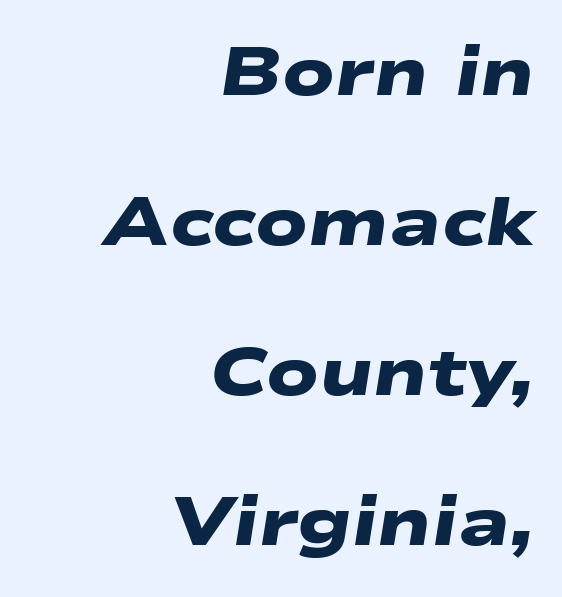
Q: Is the text bold? A: Yes.
Q: Is the typeface a serif or a sans-serif typeface? A: Sans-serif.
Q: Is the text underlined? A: No.
Q: How is the paragraph aligned? A: Right-aligned.
Q: Is the spacing between letters normal or unusually wide? A: Normal.
Q: Is the spacing between lines tight, normal or loose? A: Loose.
Q: Width (condensed, normal, or wide)? A: Wide.
Q: Stroke contrast? A: Low.
Q: x-height? A: Medium.
Q: Monospaced? A: No.
